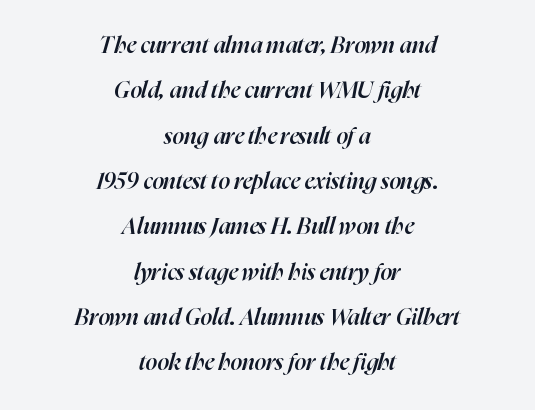
{"italic": "yes", "lean": "right", "slant_degrees": 16, "bold": "semi", "underline": "no", "align": "center", "line_spacing": "loose", "line_spacing_ratio": 1.97, "letter_spacing": "normal", "letter_spacing_em": 0.0, "glyph_px": 23}
